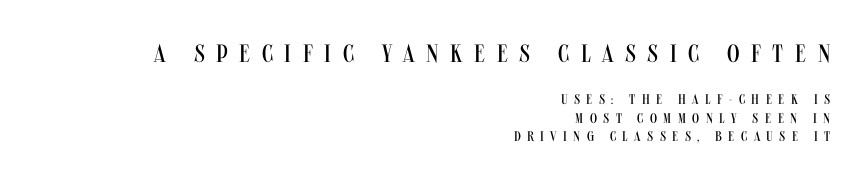
Q: Is the text bold? A: No.
Q: Is the text italic (slanted)? A: No, it is upright.
Q: Is the text underlined? A: No.
Q: How is the paragraph aligned? A: Right-aligned.
Q: Is the spacing between letters normal or unusually wide? A: Unusually wide.
Q: Is the spacing between lines tight, normal or loose? A: Normal.
Q: Which block of text is set in a larger size, the first (top) or the second (bottom)? A: The first (top) one.
